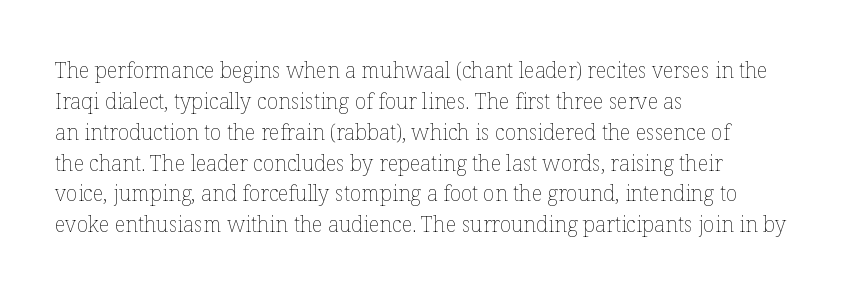
If you drew a line through each stem, it would be perfectly vertical. Leftover space on each line is placed entirely after the last word. The vertical gap from one line to the next is medium. The specimen omits any rule beneath the text block's lines.
